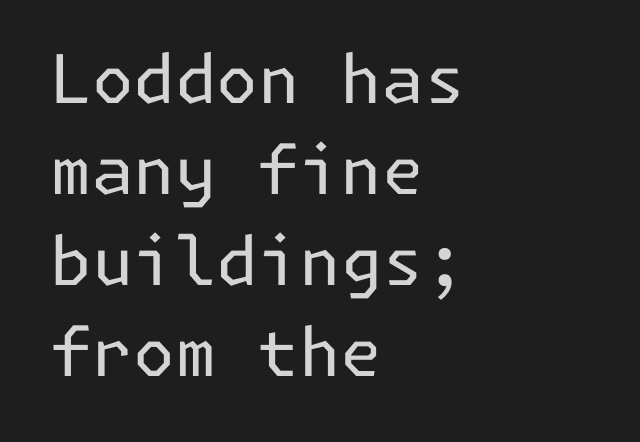
Q: Is the text bold? A: No.
Q: Is the text italic (slanted)? A: No, it is upright.
Q: Is the typeface a serif or a sans-serif typeface? A: Sans-serif.
Q: Is the text underlined? A: No.
Q: How is the paragraph aligned? A: Left-aligned.
Q: Is the spacing between letters normal or unusually wide? A: Normal.
Q: Is the spacing between lines tight, normal or loose? A: Normal.
Q: Width (condensed, normal, or wide)? A: Normal.
Q: Stroke contrast? A: Low.
Q: x-height? A: Medium.
